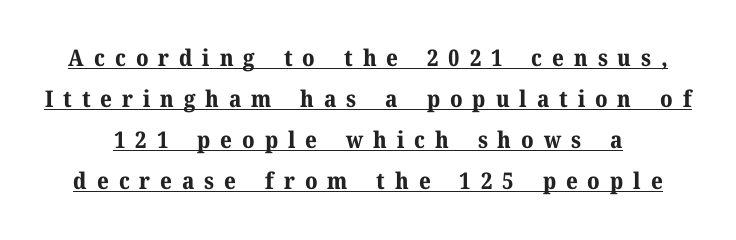
The image shows 23 px bold type, upright; set line spacing 1.78x, unusually wide letter spacing (+0.43 em), underlined.
